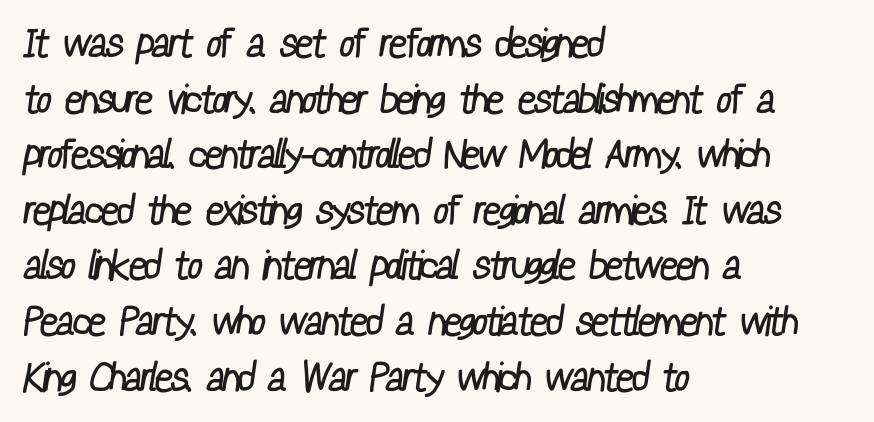
{"serif": "no", "bold": "no", "weight": "regular", "width": "condensed", "stroke_contrast": "low", "x_height": "medium", "monospaced": "no", "underline": "no", "align": "left", "line_spacing": "normal", "line_spacing_ratio": 1.39, "letter_spacing": "normal", "letter_spacing_em": 0.0, "glyph_px": 40}
